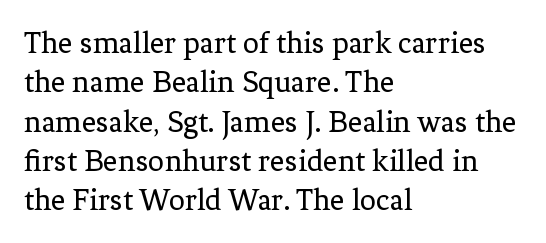
Characters follow at the spacing the type designer built in. This sample uses a serif face. The specimen reads as upright at a glance. The weight would be labelled regular, book, light, or lighter still. Does the copy run flush right? No — it runs flush left. Looks like regular typesetting: each glyph gets only the width it needs.
